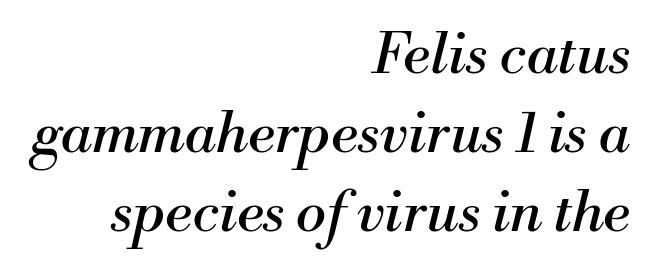
Q: Is the text bold? A: No.
Q: Is the text italic (slanted)? A: Yes, it leans right by about 13 degrees.
Q: Is the typeface a serif or a sans-serif typeface? A: Serif.
Q: Is the text underlined? A: No.
Q: How is the paragraph aligned? A: Right-aligned.
Q: Is the spacing between letters normal or unusually wide? A: Normal.
Q: Is the spacing between lines tight, normal or loose? A: Normal.
Q: Width (condensed, normal, or wide)? A: Normal.
Q: Stroke contrast? A: Medium.
Q: x-height? A: Small.
Q: Monospaced? A: No.
